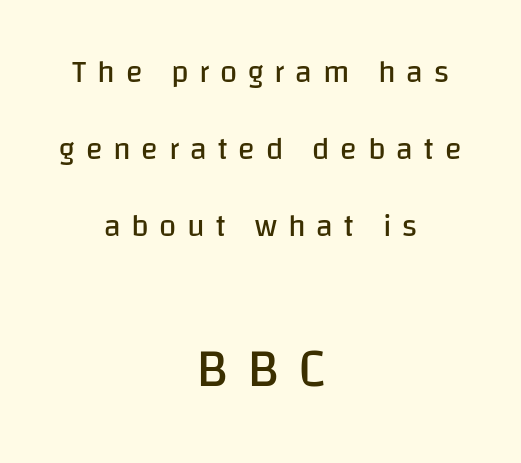
Q: Is the text bold? A: No.
Q: Is the text italic (slanted)? A: No, it is upright.
Q: Is the typeface a serif or a sans-serif typeface? A: Sans-serif.
Q: Is the text underlined? A: No.
Q: How is the paragraph aligned? A: Centered.
Q: Is the spacing between letters normal or unusually wide? A: Unusually wide.
Q: Is the spacing between lines tight, normal or loose? A: Loose.
Q: Which block of text is set in a larger size, the first (top) or the second (bottom)? A: The second (bottom) one.
Q: Width (condensed, normal, or wide)? A: Normal.
Q: Stroke contrast? A: Low.
Q: x-height? A: Large.
Q: Monospaced? A: No.
